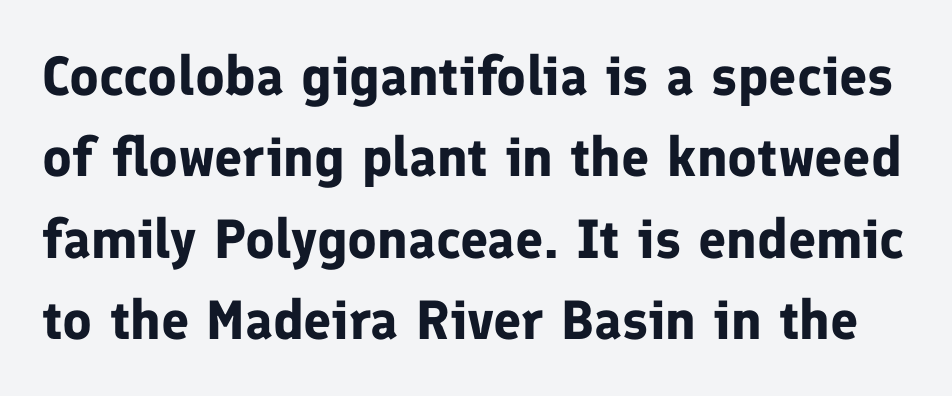
The glyphs in this specimen are sans serif. Line spacing here is normal. The characters look thick and weighty, a clear bold. The rendering uses natural spacing where letterforms have individual widths. These lines were composed using upright roman letters.
